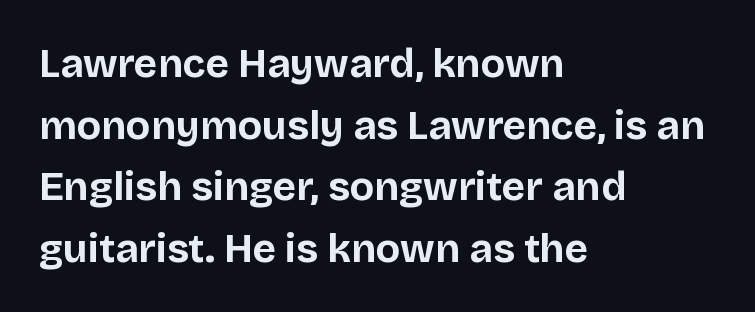
{"serif": "no", "italic": "no", "bold": "yes", "weight": "bold", "width": "normal", "stroke_contrast": "low", "x_height": "large", "monospaced": "no", "underline": "no", "align": "left", "line_spacing": "normal", "line_spacing_ratio": 1.54, "letter_spacing": "normal", "letter_spacing_em": 0.0, "glyph_px": 40}
